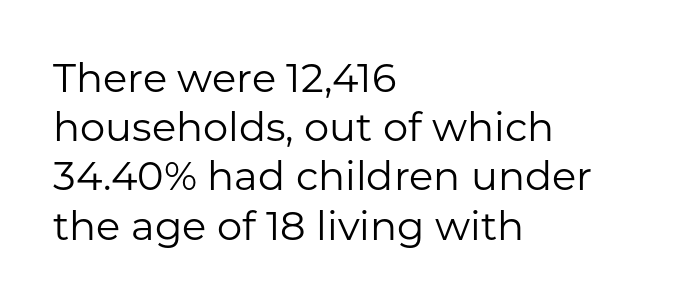
Q: Is the text bold? A: No.
Q: Is the text italic (slanted)? A: No, it is upright.
Q: Is the typeface a serif or a sans-serif typeface? A: Sans-serif.
Q: Is the text underlined? A: No.
Q: How is the paragraph aligned? A: Left-aligned.
Q: Is the spacing between letters normal or unusually wide? A: Normal.
Q: Width (condensed, normal, or wide)? A: Normal.
Q: Stroke contrast? A: Low.
Q: x-height? A: Medium.
Q: Monospaced? A: No.
